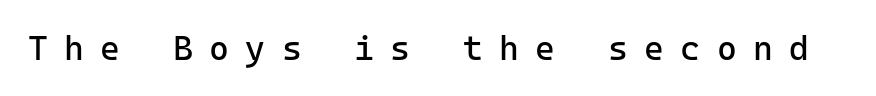
The image shows 34 px regular-weight sans-serif type, upright, monospaced; set unusually wide letter spacing (+0.48 em), not underlined; low stroke contrast and a medium x-height.
